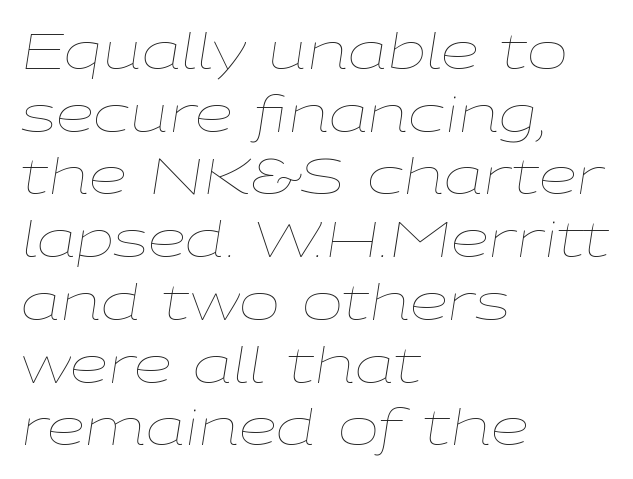
Nobody drew a line under any word here. Proportional: the letters do not fall into vertical columns. The lettering tilts uniformly, giving the passage an italic look. Weight class: somewhere from thin through regular.
